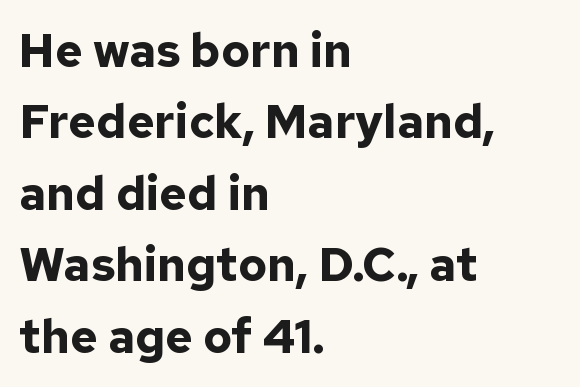
Proportional: the letters do not fall into vertical columns. I'd call this a sans setting — the letters go barefoot. Quick note: underline off. Notice how thick the strokes are: this is what a full bold looks like. Summary of vertical rhythm: regular, with standard interline spacing.
